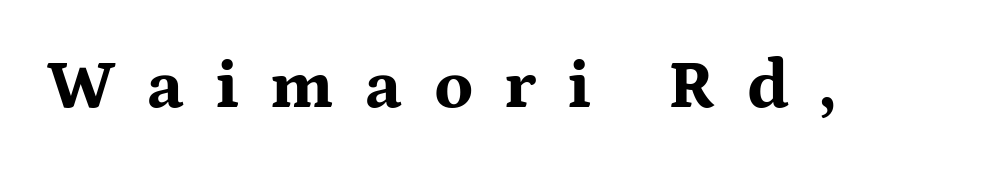
The image shows 69 px bold, wide serif type, upright; set unusually wide letter spacing (+0.45 em), not underlined; medium stroke contrast and a medium x-height.
